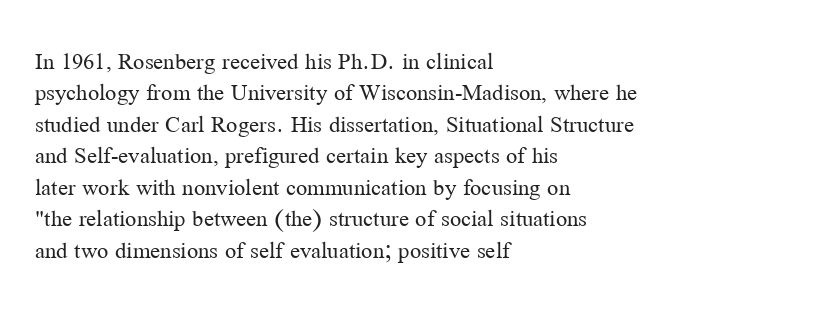
The image shows 25 px text type, upright; set left-aligned, normal line spacing (1.26x), normal letter spacing, not underlined.
